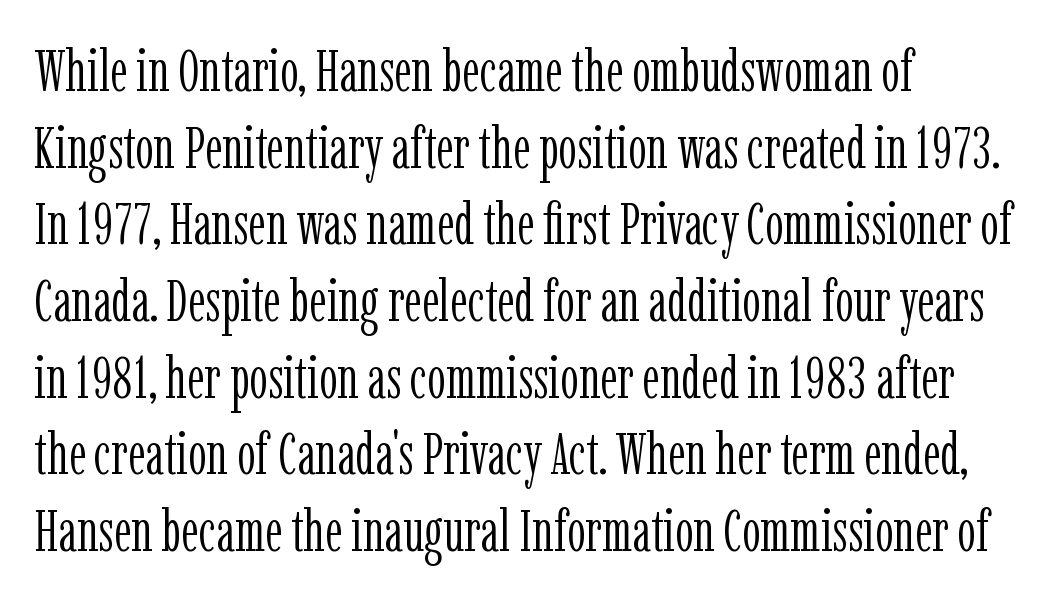
{"serif": "yes", "italic": "no", "bold": "no", "weight": "light", "width": "condensed", "stroke_contrast": "low", "x_height": "medium", "monospaced": "no", "underline": "no", "align": "left", "line_spacing": "normal", "line_spacing_ratio": 1.3, "letter_spacing": "normal", "letter_spacing_em": 0.0, "glyph_px": 59}
